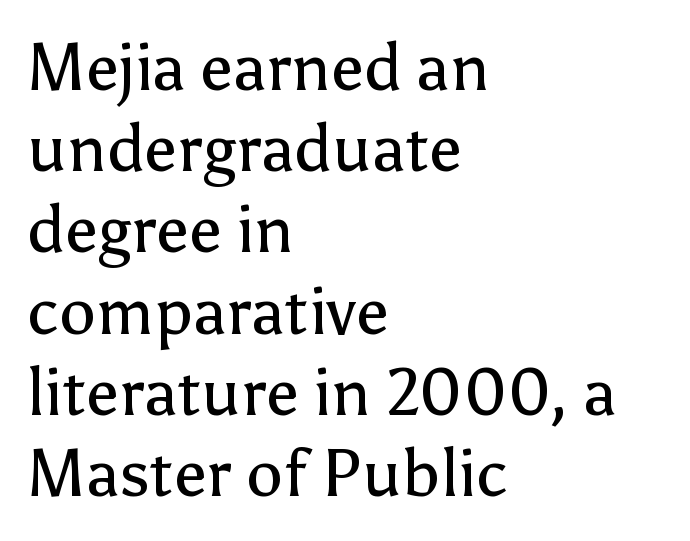
The image shows 66 px regular-weight sans-serif type, upright; set left-aligned, line spacing 1.23x, normal letter spacing, not underlined; low stroke contrast and a medium x-height.
